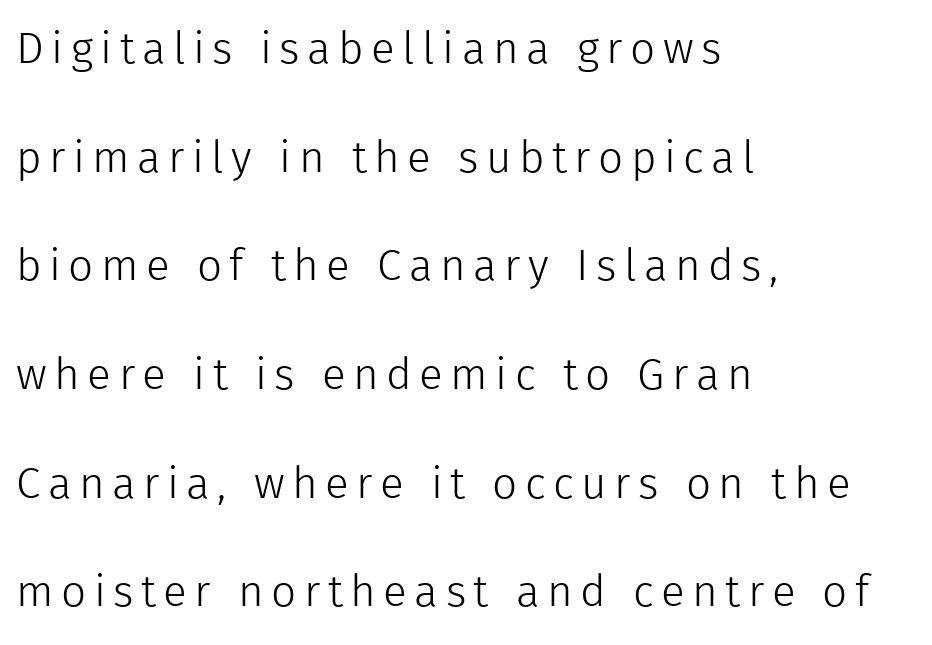
Varying glyph widths throughout — classic text-font behaviour. Every stem runs plumb, perpendicular to the baseline. Bare-footed words on every line. Notice how the passage keeps a crisp vertical edge on the left only. Successive baselines arrive slowly, with a big drop between each.
